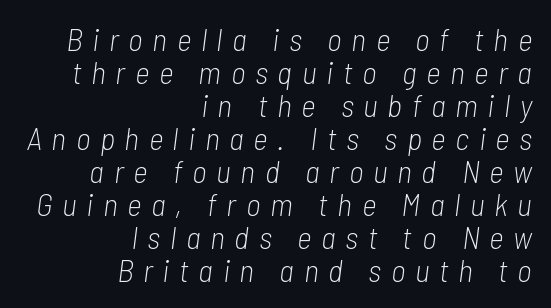
{"italic": "yes", "lean": "right", "slant_degrees": 7, "bold": "no", "weight": "light", "width": "condensed", "stroke_contrast": "low", "x_height": "medium", "monospaced": "no", "underline": "no", "align": "right", "line_spacing": "tight", "line_spacing_ratio": 1.03, "letter_spacing": "wide", "letter_spacing_em": 0.3, "glyph_px": 32}
